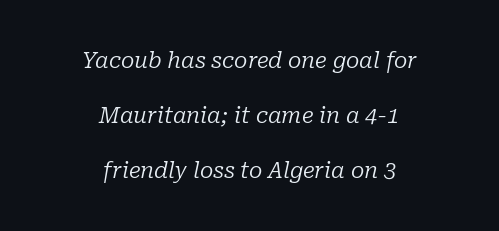
The image shows 22 px text type, italic (leaning right); set centered, loose line spacing (2.49x), normal letter spacing, not underlined.
